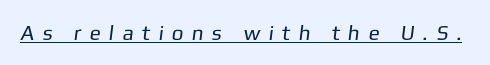
Q: Is the text bold? A: No.
Q: Is the text underlined? A: Yes.
Q: Is the spacing between letters normal or unusually wide? A: Unusually wide.
